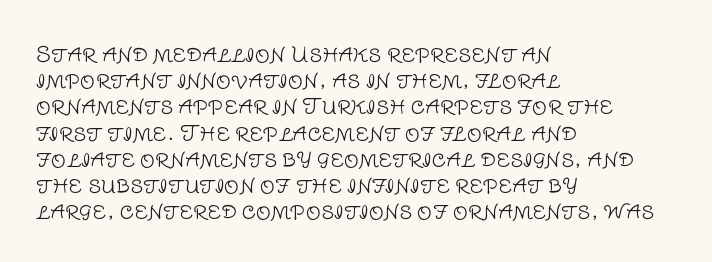
{"bold": "no", "underline": "no", "align": "left", "line_spacing": "normal", "line_spacing_ratio": 1.25, "letter_spacing": "normal", "letter_spacing_em": 0.0, "glyph_px": 21}
